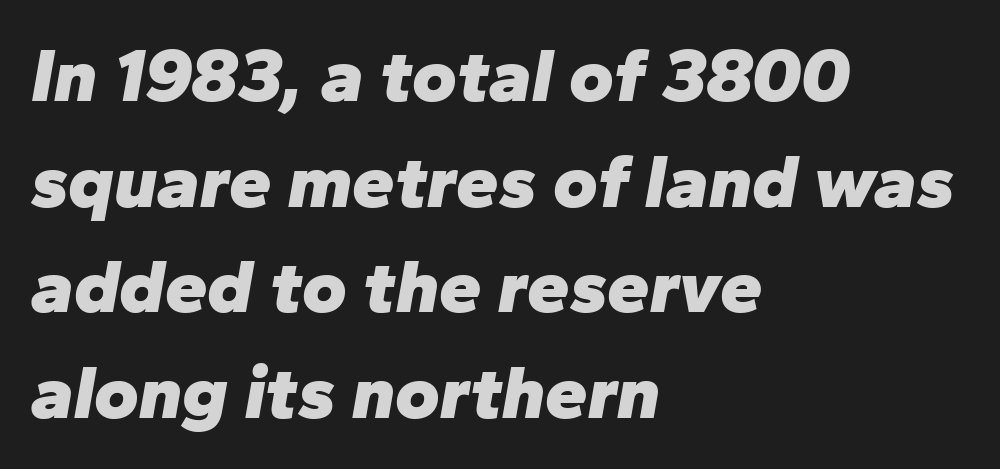
The image shows 76 px heavy type, italic (leaning right); set left-aligned, normal line spacing (1.39x), normal letter spacing, not underlined; low stroke contrast and a medium x-height.
